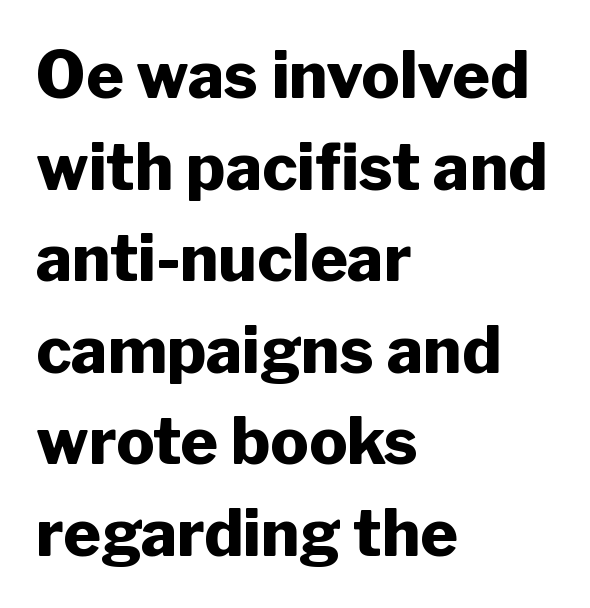
Q: Is the text bold? A: Yes.
Q: Is the text italic (slanted)? A: No, it is upright.
Q: Is the typeface a serif or a sans-serif typeface? A: Sans-serif.
Q: Is the text underlined? A: No.
Q: How is the paragraph aligned? A: Left-aligned.
Q: Is the spacing between letters normal or unusually wide? A: Normal.
Q: Is the spacing between lines tight, normal or loose? A: Normal.
Q: Width (condensed, normal, or wide)? A: Normal.
Q: Stroke contrast? A: Low.
Q: x-height? A: Medium.
Q: Monospaced? A: No.
